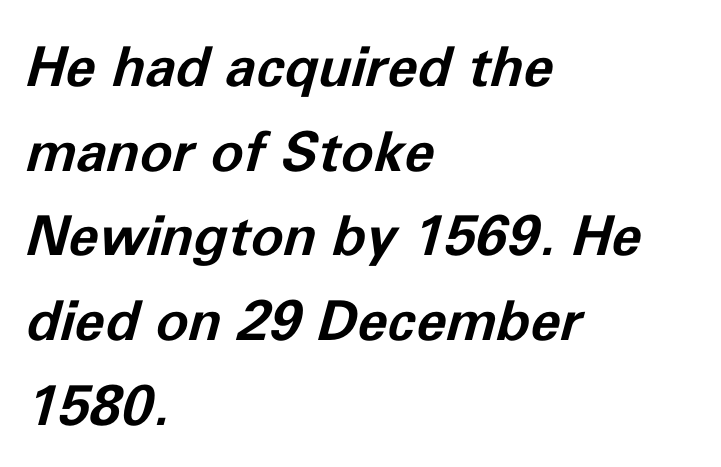
{"italic": "yes", "lean": "right", "slant_degrees": 11, "bold": "yes", "weight": "bold", "width": "normal", "stroke_contrast": "low", "x_height": "medium", "monospaced": "no", "underline": "no", "align": "left", "line_spacing": "normal", "line_spacing_ratio": 1.54, "letter_spacing": "normal", "letter_spacing_em": 0.0, "glyph_px": 55}
